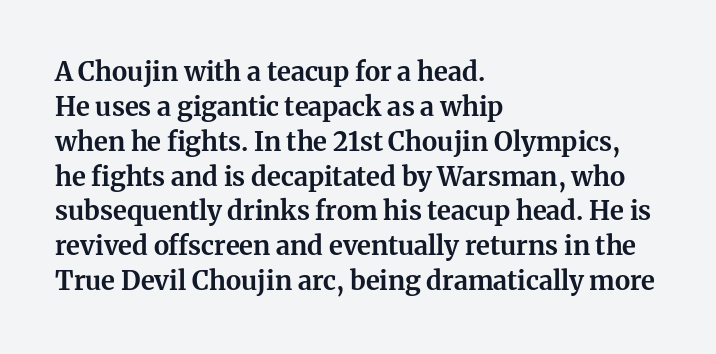
The image shows 26 px bold type, upright; set left-aligned, normal line spacing (1.34x), normal letter spacing, not underlined.
